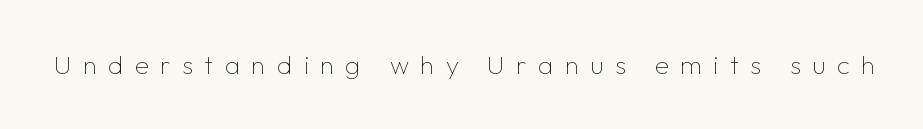
{"italic": "no", "bold": "no", "underline": "no", "letter_spacing": "wide", "letter_spacing_em": 0.44, "glyph_px": 26}
